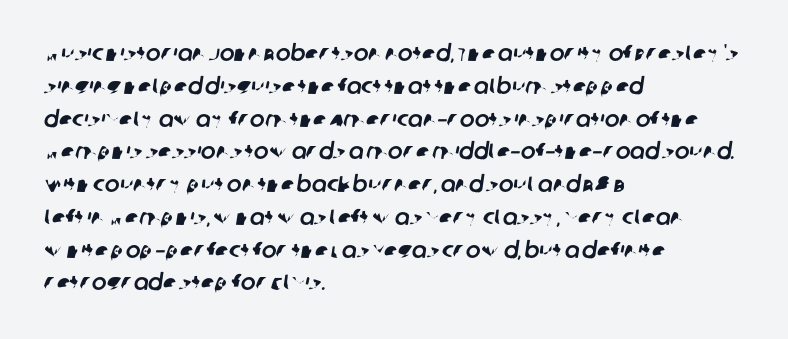
The image shows 22 px text type; set left-aligned, normal line spacing (1.49x), normal letter spacing, not underlined.
